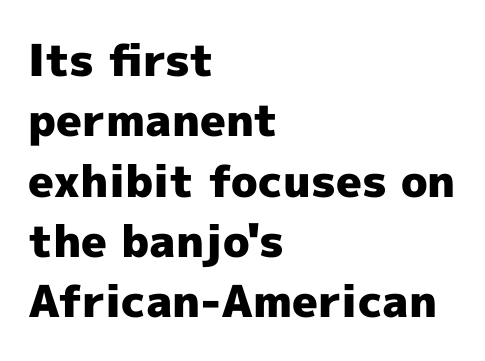
{"serif": "no", "italic": "no", "bold": "yes", "weight": "heavy", "width": "normal", "x_height": "medium", "monospaced": "no", "underline": "no", "align": "left", "line_spacing": "normal", "line_spacing_ratio": 1.37, "letter_spacing": "normal", "letter_spacing_em": 0.0, "glyph_px": 44}
